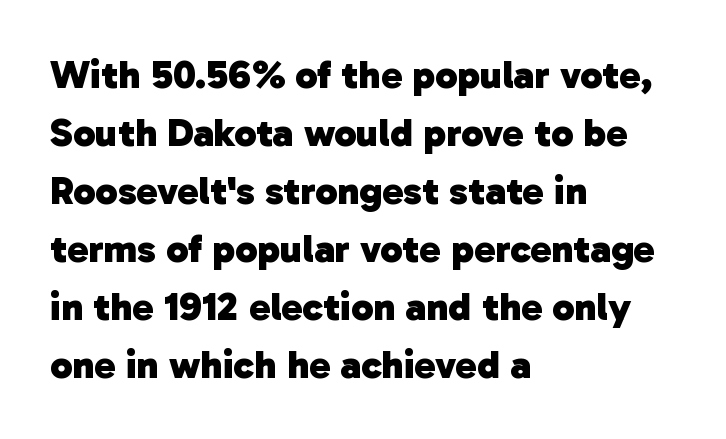
The image shows 40 px heavy sans-serif type; set left-aligned, normal line spacing (1.45x), normal letter spacing, not underlined; low stroke contrast and a medium x-height.
